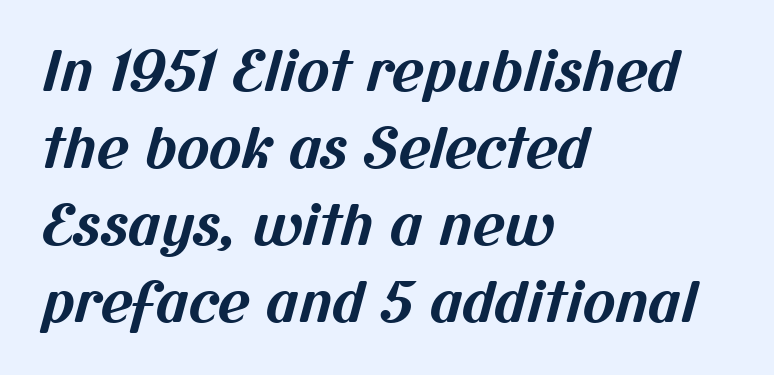
The image shows 55 px bold sans-serif type; set left-aligned, normal line spacing (1.4x), normal letter spacing, not underlined; medium stroke contrast and a medium x-height.
